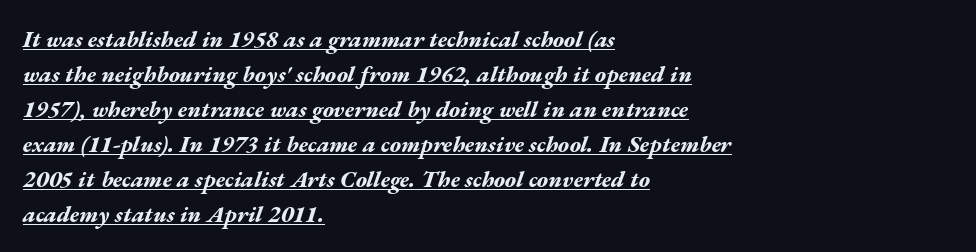
Students, observe: this is what conventionally led text looks like. The passage is arranged the way most books set body copy — flush left. Every word sits above its own underline. Designer's note — italics engaged. The letterforms sit shoulder to shoulder at normal distance.
